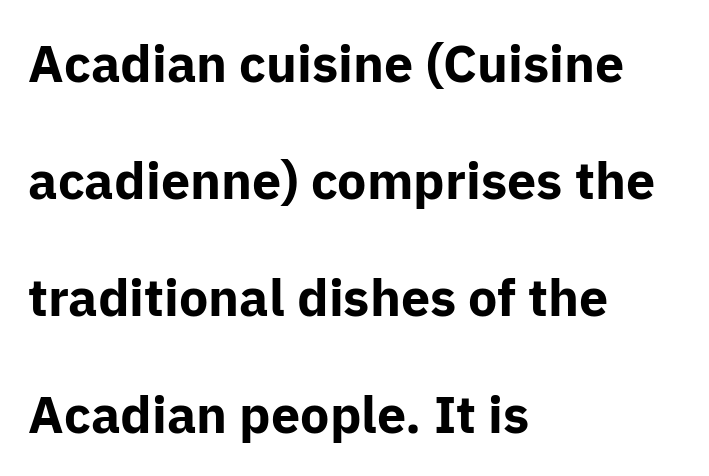
The image shows 52 px bold sans-serif type, upright; set left-aligned, loose line spacing (2.25x), normal letter spacing, not underlined; low stroke contrast and a medium x-height.
